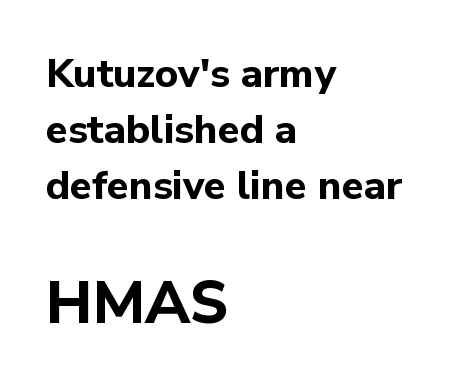
{"serif": "no", "italic": "no", "bold": "yes", "weight": "bold", "width": "normal", "stroke_contrast": "low", "x_height": "medium", "monospaced": "no", "underline": "no", "align": "left", "line_spacing": "normal", "line_spacing_ratio": 1.4, "letter_spacing": "normal", "letter_spacing_em": 0.0, "larger_block": "second", "size_ratio": 1.5, "glyph_px": 60}
